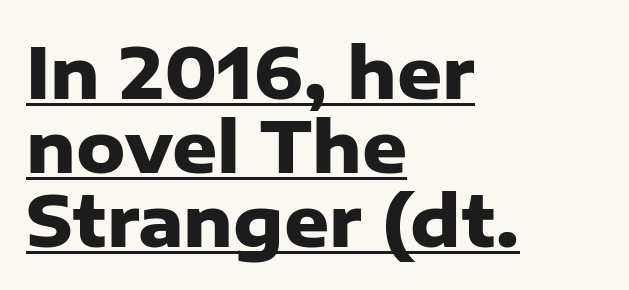
{"serif": "no", "italic": "no", "bold": "yes", "weight": "heavy", "width": "normal", "stroke_contrast": "low", "x_height": "medium", "monospaced": "no", "underline": "yes", "align": "left", "line_spacing": "tight", "line_spacing_ratio": 1.06, "letter_spacing": "normal", "letter_spacing_em": 0.0, "glyph_px": 70}
